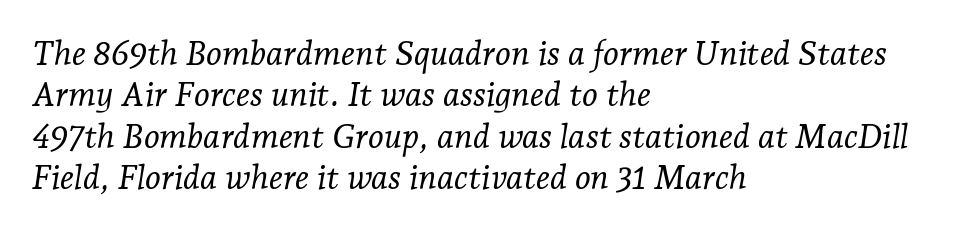
A typesetter would call this proportional, since set widths differ per character. The characters are drawn with everyday or finer stroke widths. Which margin do the lines hug? The left one — the right edge is uneven. Rule under the text: the space is simply empty.
